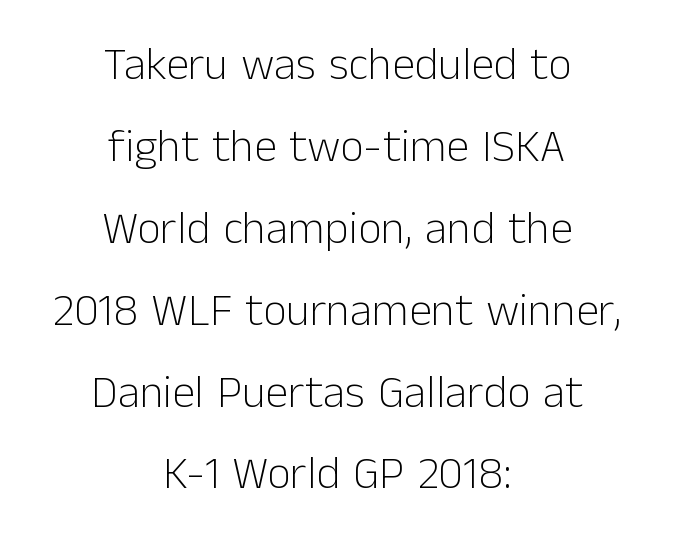
{"serif": "no", "italic": "no", "bold": "no", "weight": "light", "width": "normal", "stroke_contrast": "low", "x_height": "medium", "monospaced": "no", "underline": "no", "align": "center", "line_spacing_ratio": 1.78, "letter_spacing": "normal", "letter_spacing_em": 0.0, "glyph_px": 46}
